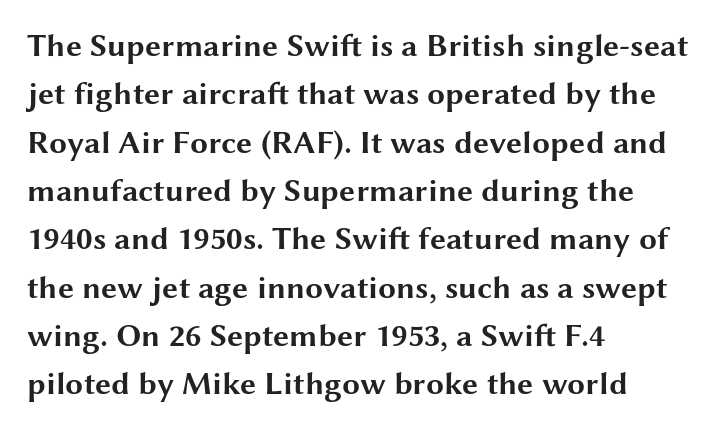
Q: Is the text bold? A: Yes.
Q: Is the text italic (slanted)? A: No, it is upright.
Q: Is the typeface a serif or a sans-serif typeface? A: Sans-serif.
Q: Is the text underlined? A: No.
Q: How is the paragraph aligned? A: Left-aligned.
Q: Is the spacing between letters normal or unusually wide? A: Normal.
Q: Is the spacing between lines tight, normal or loose? A: Normal.
Q: Width (condensed, normal, or wide)? A: Wide.
Q: Stroke contrast? A: Medium.
Q: x-height? A: Medium.
Q: Monospaced? A: No.
